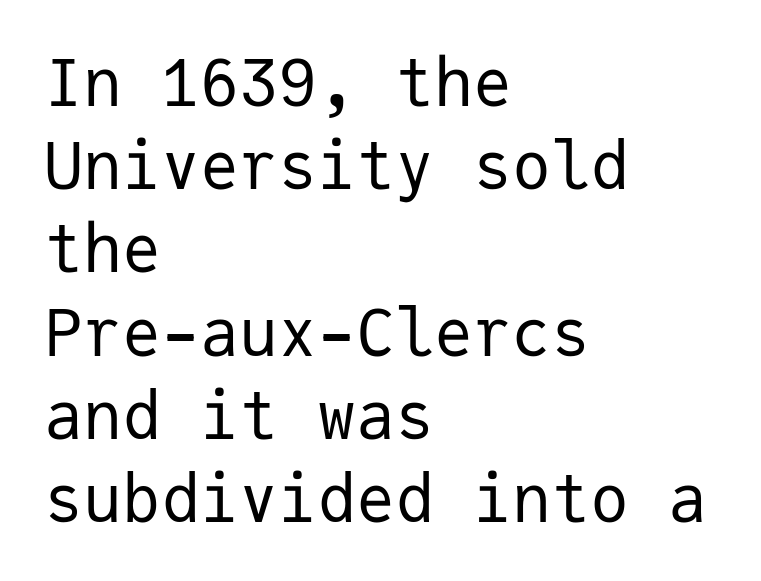
One glance says typical: line gaps are just what's usual. Quick note: underline off. Look at the tracking — it's just the regular setting, nothing added. The compositor pushed each line to the left boundary. Quick note: not italic, upright.
